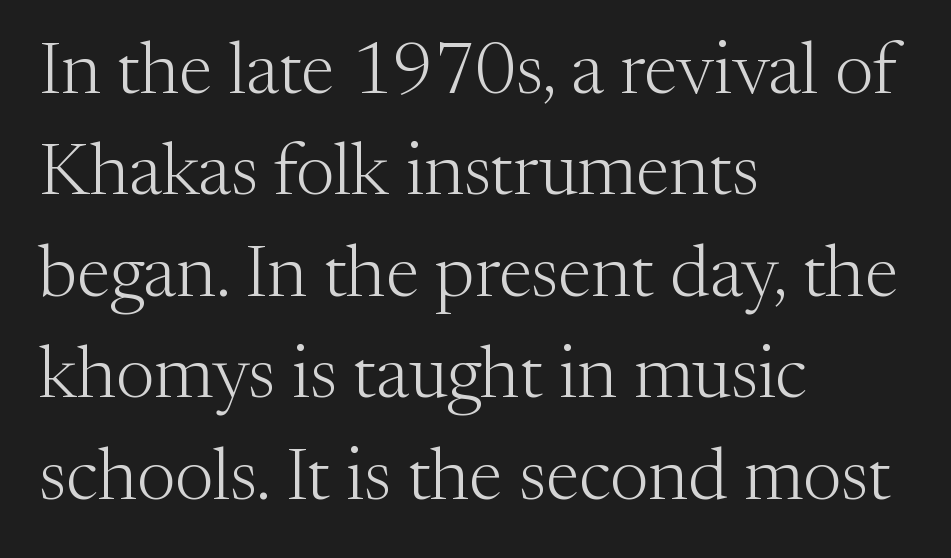
This sample uses plain, unmodified letter spacing. Glance below the letters and you will spot only blank space. Short and long lines alike share a common starting point at left. Stem width sits at or under what a default text font uses.
